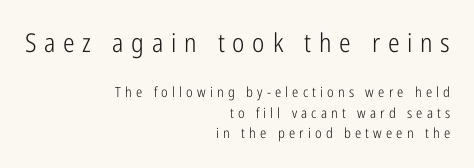
Q: Is the text bold? A: No.
Q: Is the text italic (slanted)? A: No, it is upright.
Q: Is the text underlined? A: No.
Q: How is the paragraph aligned? A: Right-aligned.
Q: Is the spacing between letters normal or unusually wide? A: Unusually wide.
Q: Is the spacing between lines tight, normal or loose? A: Normal.
Q: Which block of text is set in a larger size, the first (top) or the second (bottom)? A: The first (top) one.
